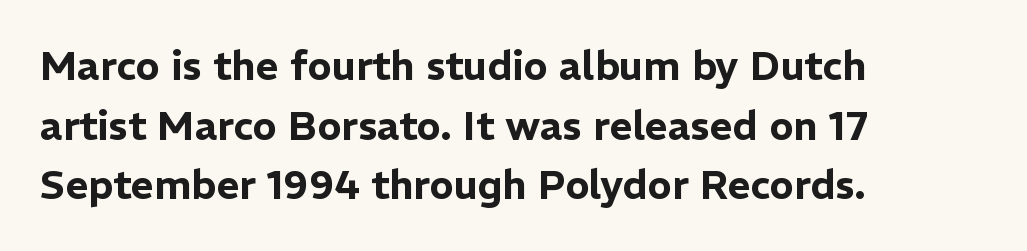
A sans-serif font was chosen for this passage. Does the copy run flush right? No — it runs flush left. Leading: standard. Do the letters lean? They stand straight. The foot of each line stays bare and open.
